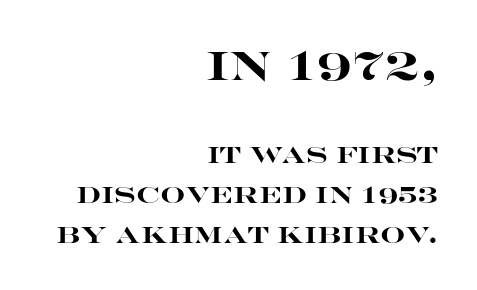
{"italic": "no", "bold": "yes", "weight": "heavy", "width": "wide", "stroke_contrast": "high", "x_height": "large", "monospaced": "no", "underline": "no", "align": "right", "line_spacing_ratio": 1.8, "letter_spacing": "normal", "letter_spacing_em": 0.0, "larger_block": "first", "size_ratio": 1.77, "glyph_px": 39}
